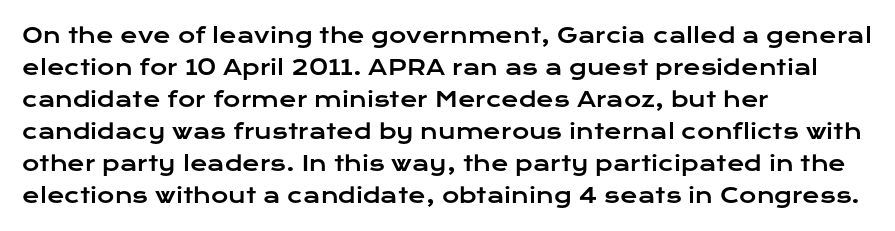
{"italic": "no", "underline": "no", "align": "left", "line_spacing": "normal", "line_spacing_ratio": 1.52, "letter_spacing": "normal", "letter_spacing_em": 0.0, "glyph_px": 21}
